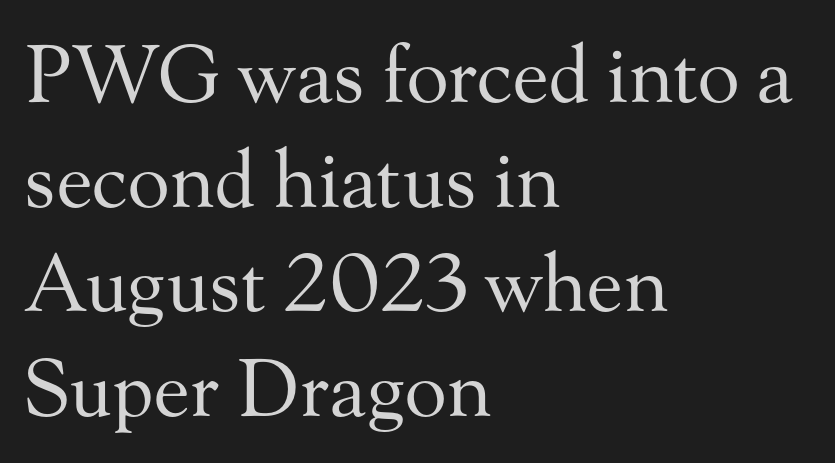
Proportional: the letters do not fall into vertical columns. The compositor pushed each line to the left boundary. Students, observe: this is what conventionally led text looks like. Old-style or modern, the face here clearly has serifs. The string is rendered with underlining switched off. Posture: upright roman.
